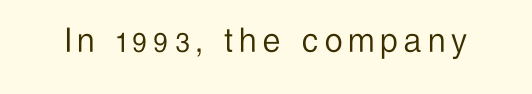
The face used here is a sans, in the tradition of grotesques and geometrics. The letters stand upright; this is a roman face. A clean baseline with only descenders dipping below it. Think standard paragraph weight, or any step lighter than that. Think of a printed novel: that variable character pitch is what you see here.
